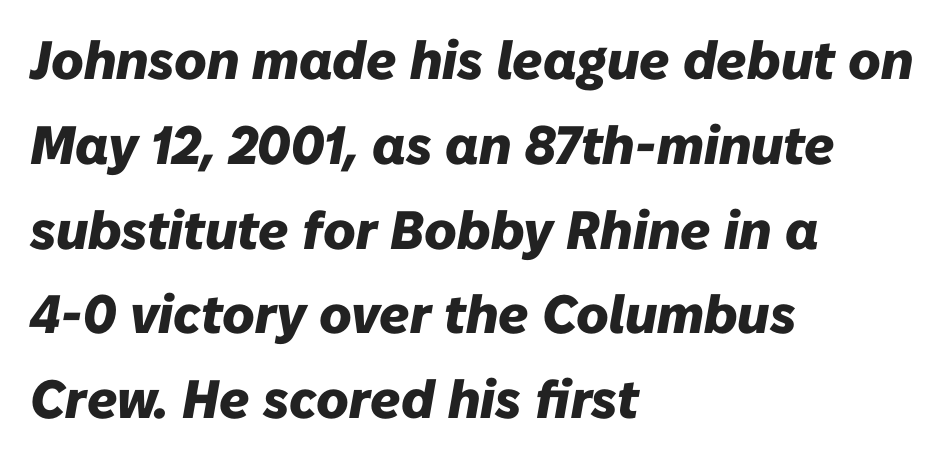
Each line starts at the same left margin while the right side varies. As a designer I'd log this as weight 700, bold. Do the characters align in a grid? No, the font is proportional. Underline: absent.
